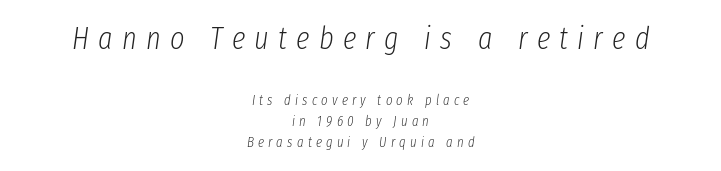
Q: Is the text bold? A: No.
Q: Is the text italic (slanted)? A: Yes, it leans right by about 8 degrees.
Q: Is the text underlined? A: No.
Q: How is the paragraph aligned? A: Centered.
Q: Is the spacing between letters normal or unusually wide? A: Unusually wide.
Q: Is the spacing between lines tight, normal or loose? A: Normal.
Q: Which block of text is set in a larger size, the first (top) or the second (bottom)? A: The first (top) one.
Q: Width (condensed, normal, or wide)? A: Condensed.
Q: Stroke contrast? A: Low.
Q: x-height? A: Medium.
Q: Monospaced? A: No.
